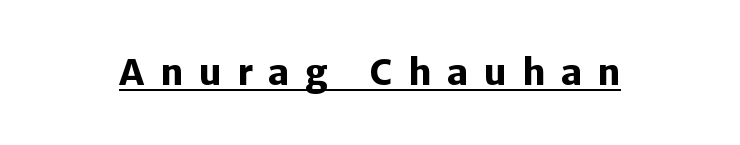
Q: Is the text bold? A: Yes.
Q: Is the text italic (slanted)? A: No, it is upright.
Q: Is the typeface a serif or a sans-serif typeface? A: Sans-serif.
Q: Is the text underlined? A: Yes.
Q: Is the spacing between letters normal or unusually wide? A: Unusually wide.
Q: Width (condensed, normal, or wide)? A: Normal.
Q: Stroke contrast? A: Low.
Q: x-height? A: Medium.
Q: Monospaced? A: No.
